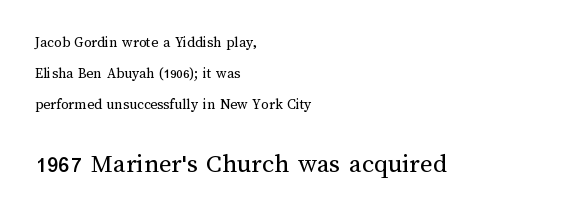
{"italic": "no", "bold": "no", "underline": "no", "align": "left", "line_spacing": "loose", "line_spacing_ratio": 2.08, "letter_spacing": "normal", "letter_spacing_em": 0.0, "larger_block": "second", "size_ratio": 1.8, "glyph_px": 27}
